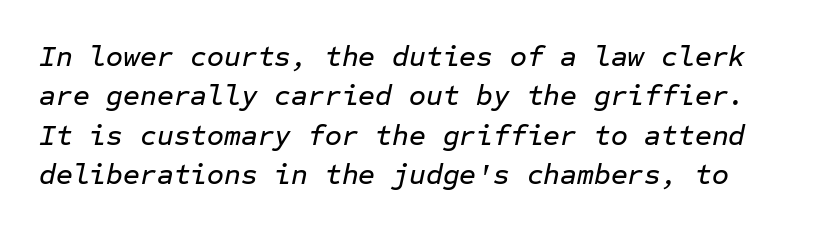
{"italic": "yes", "lean": "right", "slant_degrees": 12, "width": "normal", "stroke_contrast": "low", "x_height": "medium", "monospaced": "yes", "underline": "no", "line_spacing": "normal", "line_spacing_ratio": 1.36, "letter_spacing": "normal", "letter_spacing_em": 0.0, "glyph_px": 29}
